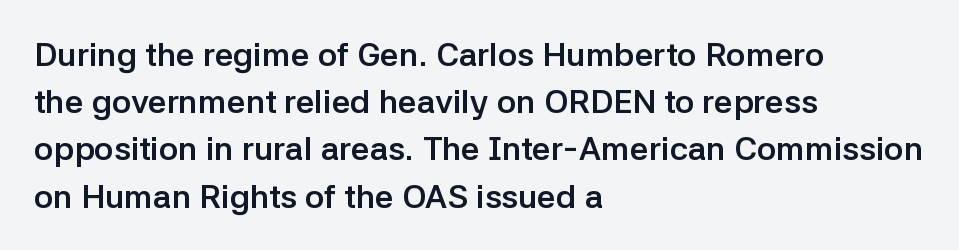
{"serif": "no", "italic": "no", "bold": "yes", "weight": "semibold", "width": "normal", "stroke_contrast": "low", "x_height": "medium", "monospaced": "no", "underline": "no", "align": "left", "line_spacing": "normal", "line_spacing_ratio": 1.43, "letter_spacing": "normal", "letter_spacing_em": 0.0, "glyph_px": 33}
